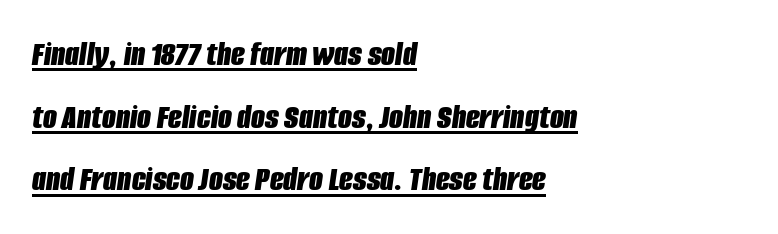
{"italic": "yes", "lean": "right", "slant_degrees": 8, "bold": "yes", "weight": "bold", "width": "condensed", "stroke_contrast": "low", "x_height": "large", "monospaced": "no", "underline": "yes", "align": "left", "line_spacing_ratio": 1.74, "letter_spacing": "normal", "letter_spacing_em": 0.0, "glyph_px": 36}
